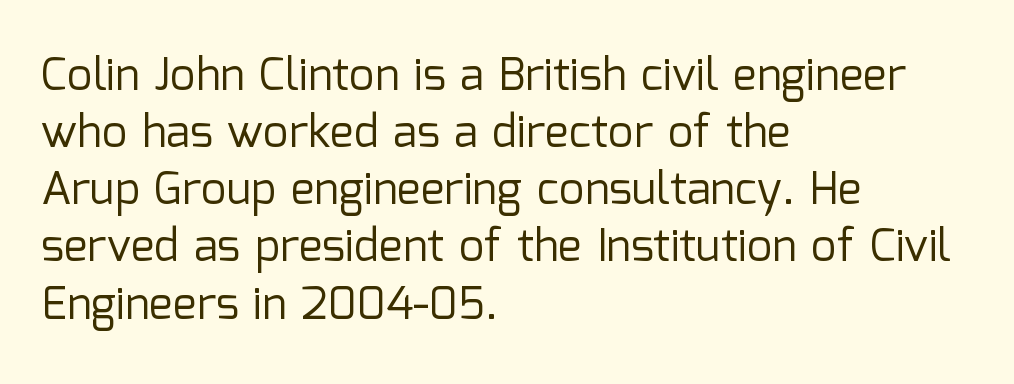
Where is the straight margin? On the left. A bare baseline throughout the passage. No heavy texture on the line: the type isn't bold. Rows of type keep a routine distance in the vertical direction.
